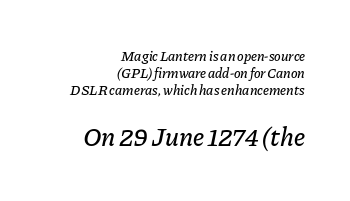
The image shows 26 px text type, italic (leaning right); set right-aligned, line spacing 1.23x, normal letter spacing, not underlined; the second (bottom) block is 1.86x larger.
